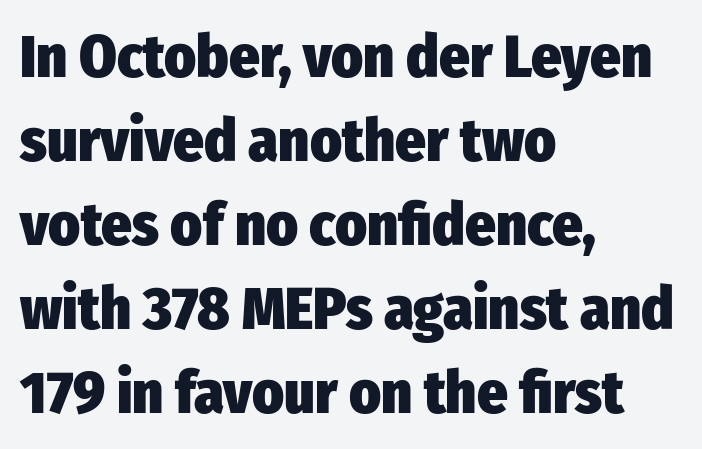
The image shows 60 px heavy, condensed sans-serif type, upright; set left-aligned, normal line spacing (1.4x), normal letter spacing, not underlined; low stroke contrast and a medium x-height.
